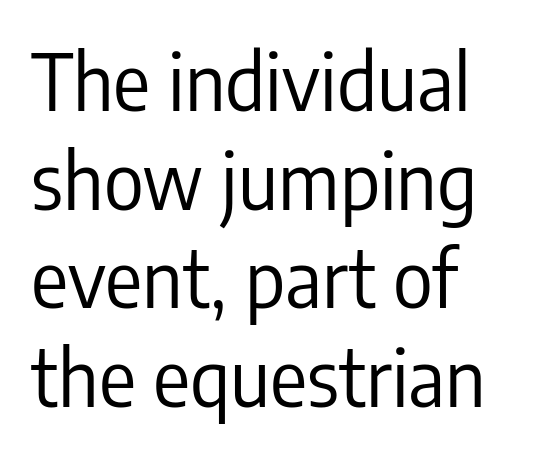
Spacing verdict: proportional, widths tailored to each character. Does the lettering tilt? It doesn't — this is upright. All the whitespace from short lines collects on the right. The strokes are not fattened; the text isn't bold.
